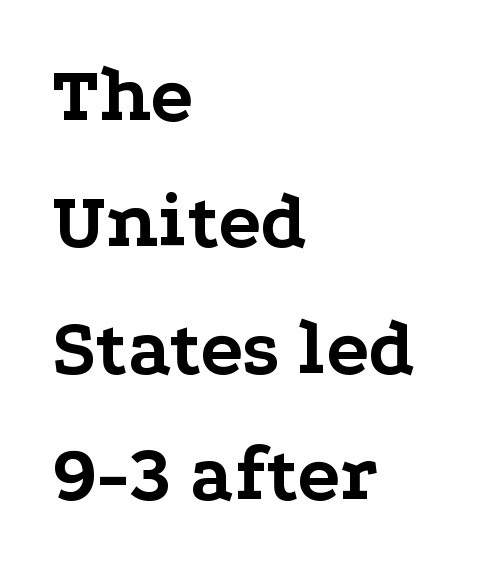
{"serif": "yes", "italic": "no", "bold": "yes", "weight": "bold", "width": "wide", "stroke_contrast": "low", "x_height": "medium", "monospaced": "no", "underline": "no", "align": "left", "line_spacing": "normal", "line_spacing_ratio": 1.6, "letter_spacing": "normal", "letter_spacing_em": 0.0, "glyph_px": 79}
